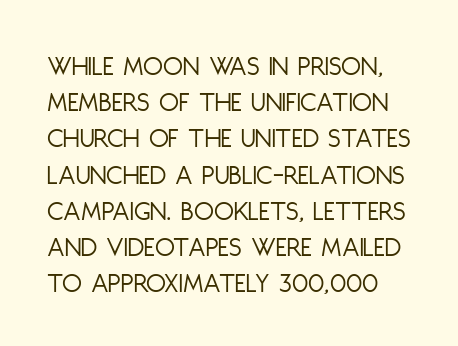
Q: Is the text bold? A: No.
Q: Is the text italic (slanted)? A: No, it is upright.
Q: Is the typeface a serif or a sans-serif typeface? A: Sans-serif.
Q: Is the text underlined? A: No.
Q: Is the spacing between letters normal or unusually wide? A: Normal.
Q: Is the spacing between lines tight, normal or loose? A: Normal.
Q: Width (condensed, normal, or wide)? A: Condensed.
Q: Stroke contrast? A: Low.
Q: x-height? A: Large.
Q: Monospaced? A: No.
